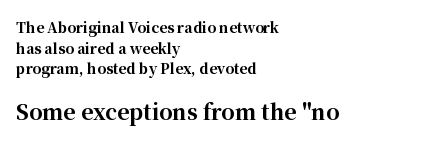
Q: Is the text bold? A: Yes.
Q: Is the text italic (slanted)? A: No, it is upright.
Q: Is the text underlined? A: No.
Q: How is the paragraph aligned? A: Left-aligned.
Q: Is the spacing between letters normal or unusually wide? A: Normal.
Q: Is the spacing between lines tight, normal or loose? A: Normal.
Q: Which block of text is set in a larger size, the first (top) or the second (bottom)? A: The second (bottom) one.
